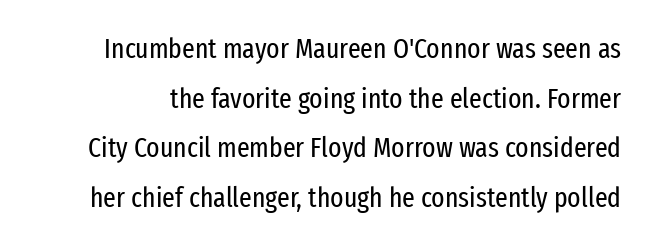
The image shows 28 px regular-weight, condensed sans-serif type, upright; set line spacing 1.77x, normal letter spacing, not underlined; low stroke contrast and a medium x-height.
